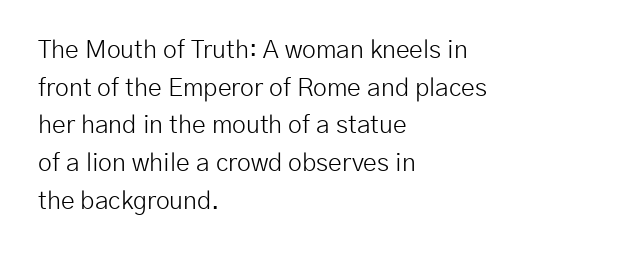
Q: Is the text bold? A: No.
Q: Is the text italic (slanted)? A: No, it is upright.
Q: Is the text underlined? A: No.
Q: How is the paragraph aligned? A: Left-aligned.
Q: Is the spacing between letters normal or unusually wide? A: Normal.
Q: Is the spacing between lines tight, normal or loose? A: Normal.
